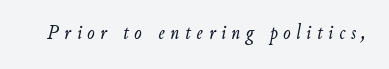
Q: Is the text bold? A: No.
Q: Is the text italic (slanted)? A: Yes, it leans right by about 9 degrees.
Q: Is the text underlined? A: No.
Q: Is the spacing between letters normal or unusually wide? A: Unusually wide.
